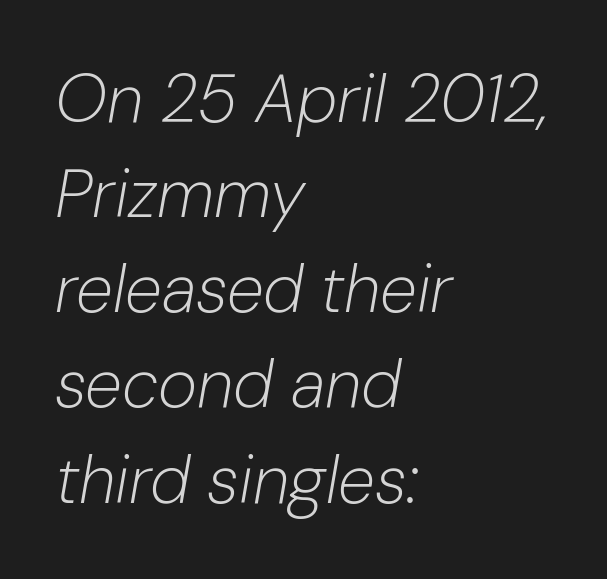
The image shows 67 px light type, italic (leaning right); set left-aligned, normal line spacing (1.42x), normal letter spacing, not underlined; low stroke contrast and a medium x-height.
